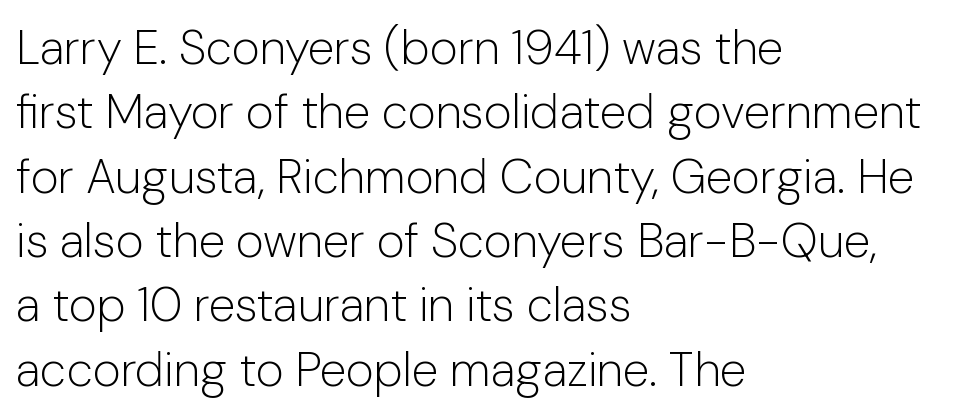
Bare-footed words on every line. Every character sits straight up, as roman type does. These lines are set flush left with a ragged right edge. Note the varied advance widths — an 'i' is clearly narrower than an 'm'. Leading matches the norm, producing a regular column. Nothing unusual about the tracking: characters are spaced as the font intends.
